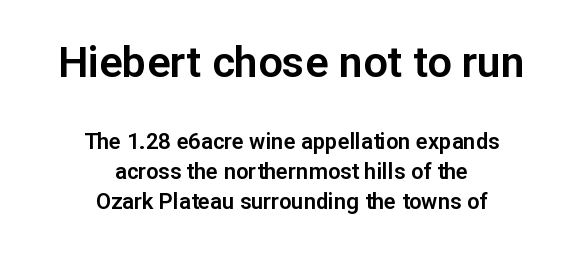
Q: Is the text italic (slanted)? A: No, it is upright.
Q: Is the typeface a serif or a sans-serif typeface? A: Sans-serif.
Q: Is the text underlined? A: No.
Q: How is the paragraph aligned? A: Centered.
Q: Is the spacing between letters normal or unusually wide? A: Normal.
Q: Is the spacing between lines tight, normal or loose? A: Normal.
Q: Which block of text is set in a larger size, the first (top) or the second (bottom)? A: The first (top) one.
Q: Width (condensed, normal, or wide)? A: Normal.
Q: Stroke contrast? A: Low.
Q: x-height? A: Medium.
Q: Monospaced? A: No.
